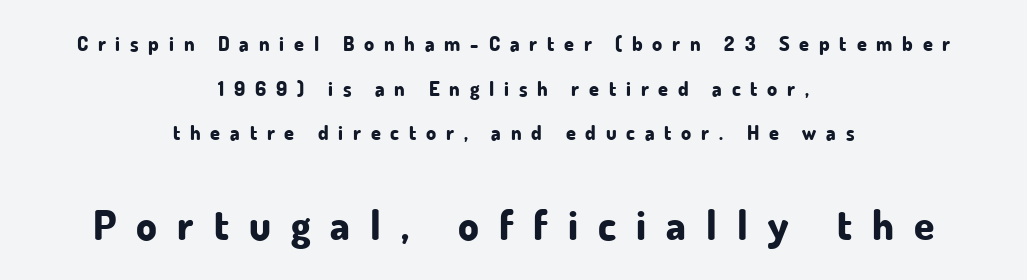
The image shows 41 px bold sans-serif type, upright; set centered, loose line spacing (2.23x), unusually wide letter spacing (+0.49 em), not underlined; the second (bottom) block is 2.05x larger; low stroke contrast and a small x-height.
